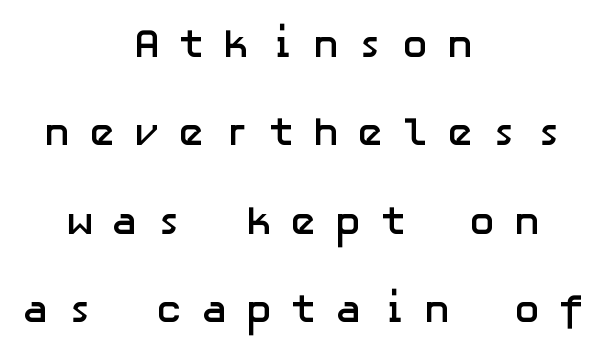
In terms of posture, this sample is upright. Set as a true bold cut, around the 700 mark. The paragraph shown floats in the horizontal middle. The rendering uses a large line-height, opening up the rows. This rendering features lettering with no underline. Nothing sits at the stroke ends, so this counts as sans-serif.
